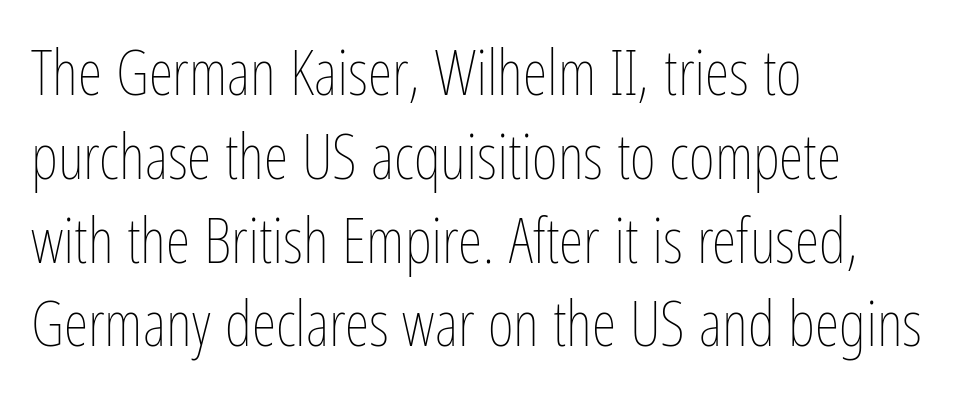
The image shows 63 px thin, condensed type, upright; set left-aligned, normal line spacing (1.33x), normal letter spacing, not underlined; low stroke contrast and a medium x-height.
